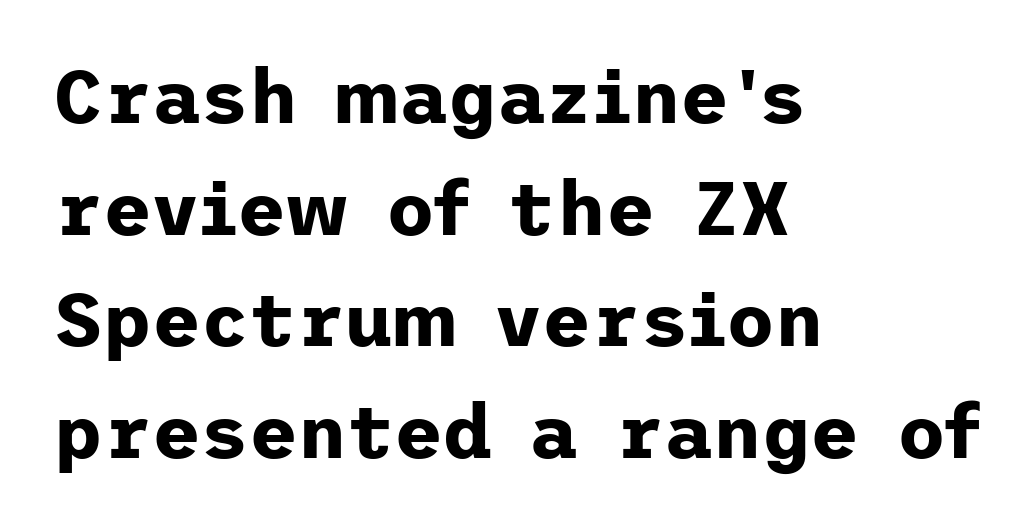
Q: Is the text bold? A: Yes.
Q: Is the text italic (slanted)? A: No, it is upright.
Q: Is the typeface a serif or a sans-serif typeface? A: Sans-serif.
Q: Is the text underlined? A: No.
Q: How is the paragraph aligned? A: Left-aligned.
Q: Is the spacing between letters normal or unusually wide? A: Normal.
Q: Is the spacing between lines tight, normal or loose? A: Normal.
Q: Width (condensed, normal, or wide)? A: Normal.
Q: Stroke contrast? A: Low.
Q: x-height? A: Medium.
